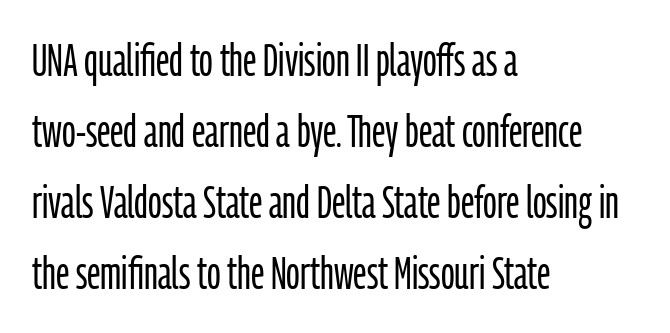
The image shows 45 px light, condensed sans-serif type, upright; set left-aligned, normal line spacing (1.58x), normal letter spacing, not underlined; low stroke contrast and a medium x-height.
